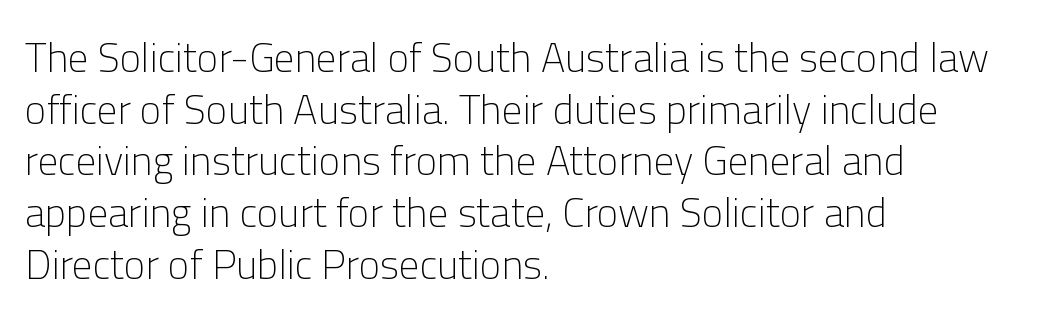
Q: Is the text bold? A: No.
Q: Is the text italic (slanted)? A: No, it is upright.
Q: Is the typeface a serif or a sans-serif typeface? A: Sans-serif.
Q: Is the text underlined? A: No.
Q: How is the paragraph aligned? A: Left-aligned.
Q: Is the spacing between letters normal or unusually wide? A: Normal.
Q: Is the spacing between lines tight, normal or loose? A: Normal.
Q: Width (condensed, normal, or wide)? A: Normal.
Q: Stroke contrast? A: Low.
Q: x-height? A: Medium.
Q: Monospaced? A: No.
